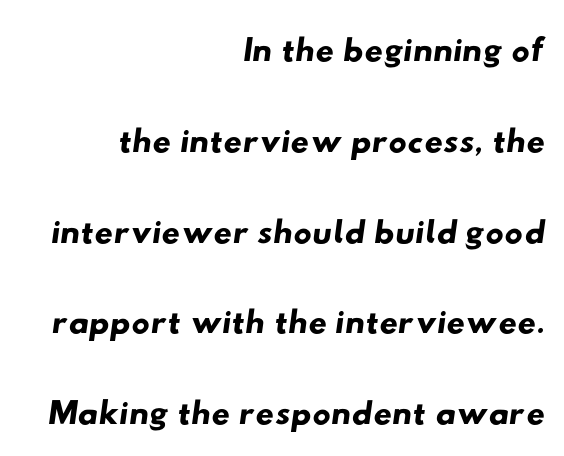
{"serif": "no", "width": "wide", "stroke_contrast": "low", "x_height": "small", "monospaced": "no", "underline": "no", "align": "right", "line_spacing_ratio": 1.78, "letter_spacing": "normal", "letter_spacing_em": 0.0, "glyph_px": 51}
